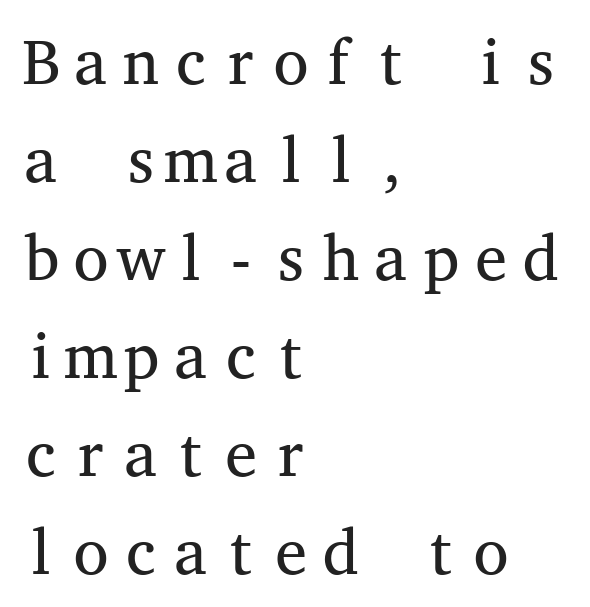
Each letter, wide or thin by design, is forced into the same width here. Regarding serifs, this sample has them. A typesetter would call this zero additional tracking. Underline: absent. The typesetting does not lean heavy: it is not bold. Every row of glyphs begins at an identical x-position on the left.
